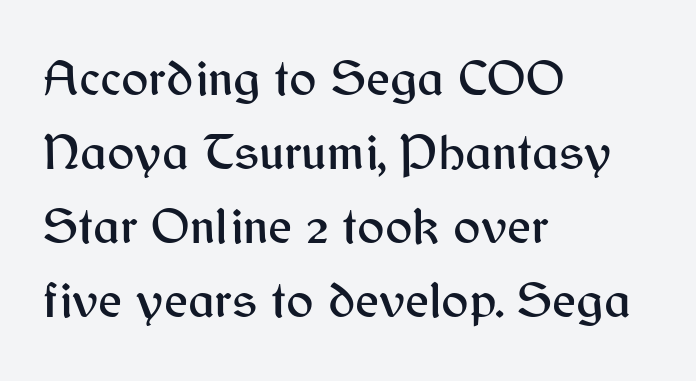
The image shows 51 px sans-serif type, upright; set left-aligned, normal line spacing (1.45x), normal letter spacing, not underlined; medium stroke contrast and a medium x-height.
